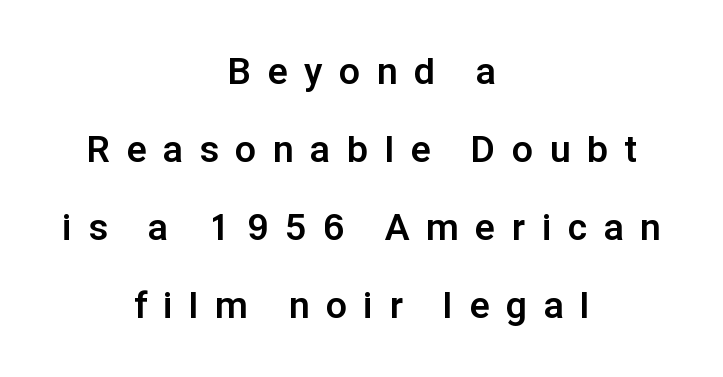
Horizontally, the lines are justified to the midpoint only. Pretty heavy lettering here — definitely bold. The designer dialed line spacing up above the default. The letters stand straight up with perfectly vertical stems. The glyphs are unaccompanied by any horizontal stroke below them.
